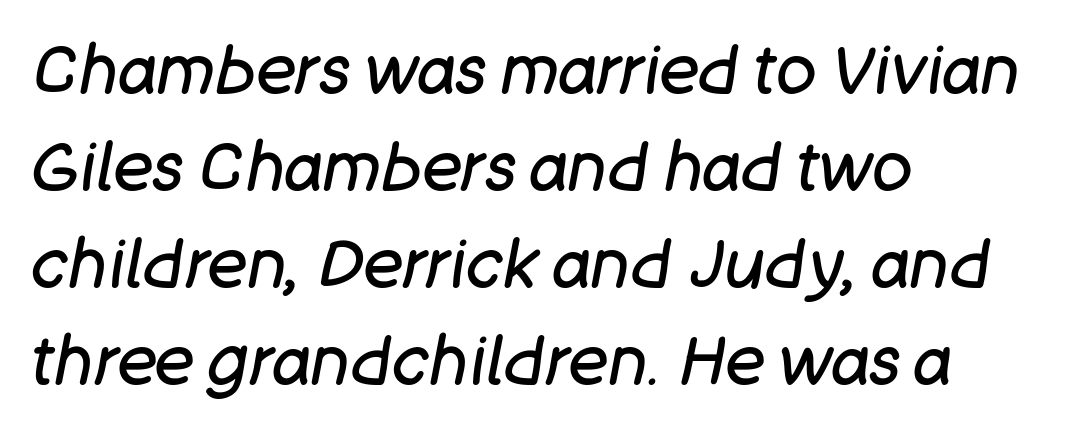
The image shows 67 px regular-weight type, italic (leaning right); set left-aligned, normal line spacing (1.45x), normal letter spacing, not underlined; low stroke contrast and a large x-height.
